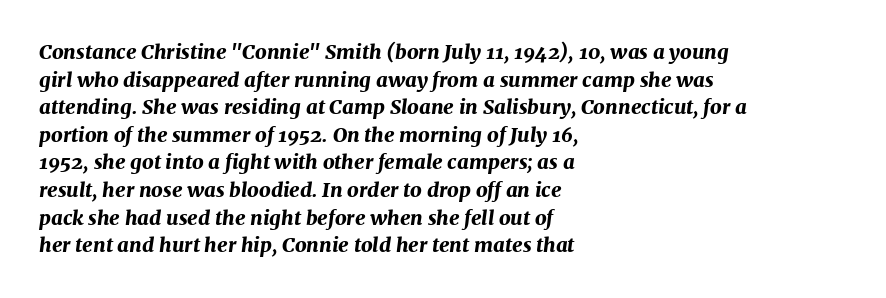
{"italic": "yes", "lean": "right", "slant_degrees": 7, "bold": "yes", "underline": "no", "align": "left", "line_spacing": "normal", "line_spacing_ratio": 1.38, "letter_spacing": "normal", "letter_spacing_em": 0.0, "glyph_px": 20}
